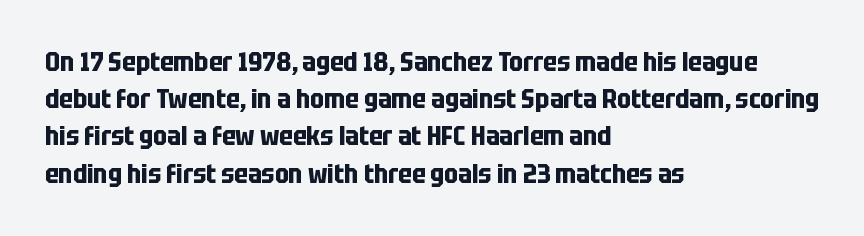
The image shows 26 px bold type, upright; set left-aligned, normal line spacing (1.43x), normal letter spacing, not underlined.
